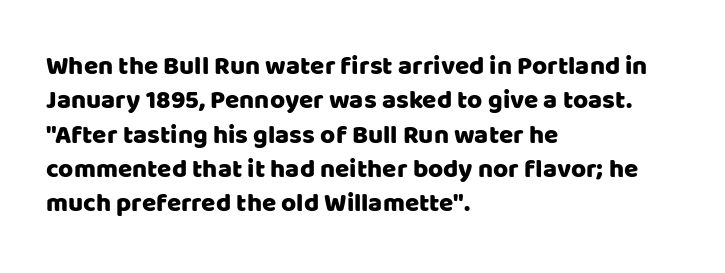
The image shows 26 px text type, upright; set left-aligned, normal line spacing (1.32x), normal letter spacing, not underlined.
